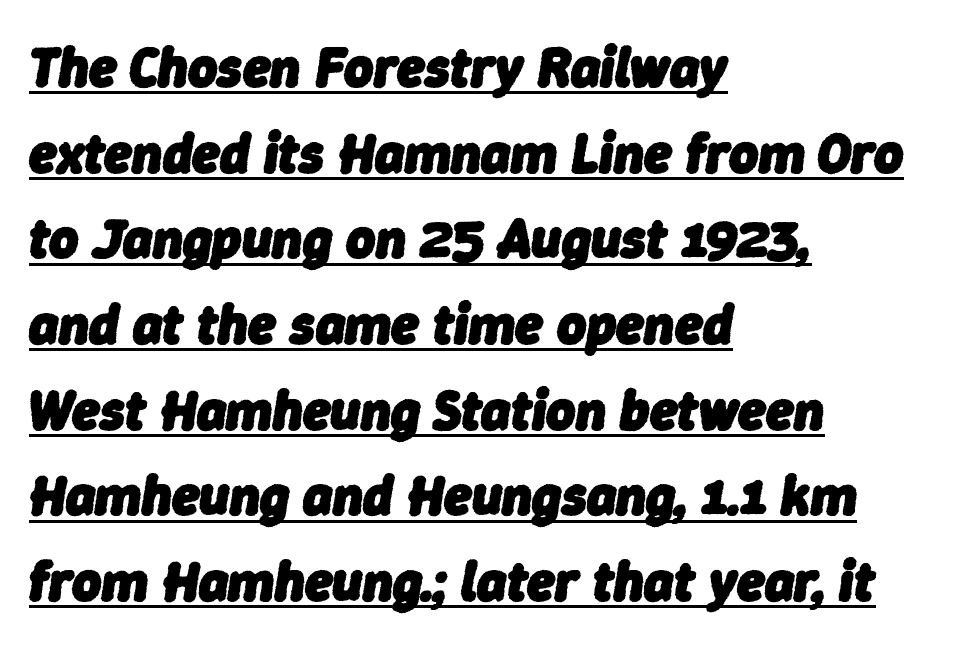
{"italic": "yes", "lean": "right", "slant_degrees": 9, "bold": "yes", "weight": "heavy", "width": "normal", "stroke_contrast": "low", "x_height": "medium", "monospaced": "no", "underline": "yes", "align": "left", "line_spacing": "normal", "line_spacing_ratio": 1.53, "letter_spacing": "normal", "letter_spacing_em": 0.0, "glyph_px": 56}
